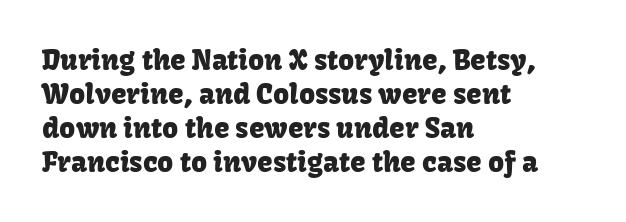
The paragraph has a hard left edge and a soft right edge. Unlike italic type, these characters show no tilt at all. The passage shown is typeset with a sans-serif family. These lines are rendered in a variable-pitch font. Only glyphs here, with clear space below each row. You could call the tracking neutral — neither tight nor loose.
